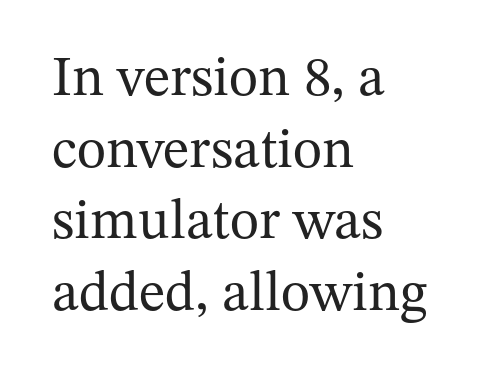
The paragraph shown leans on its left margin. This is not heavy type; no bold has been used. The text was rendered using a seriffed face with decorative stroke endings. Quick note: interline space is typical. When letters stand straight like this, we call the style roman or upright.
